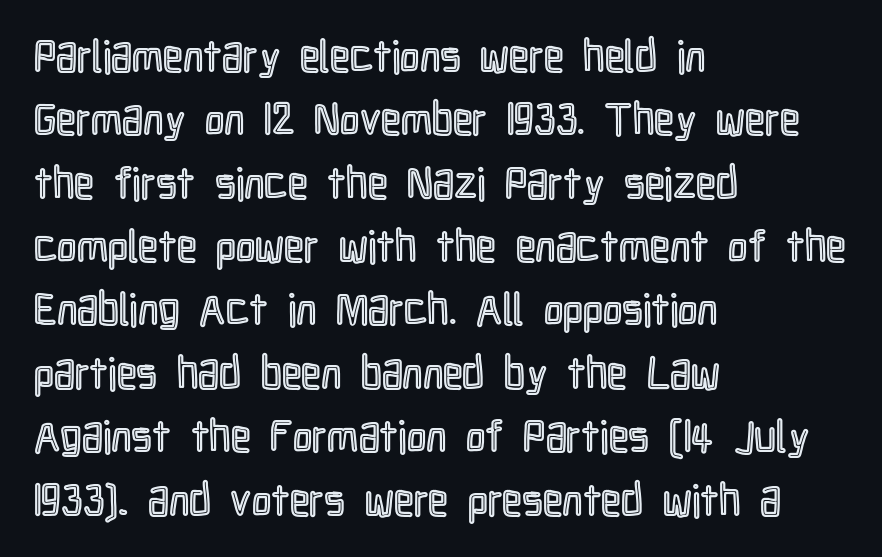
These lines are rendered in a variable-pitch font. The lines sit at an ordinary, default distance from one another. The specimen reads as upright at a glance. Look at the tracking — it's just the regular setting, nothing added. In CSS terms this would be text-align: left.
